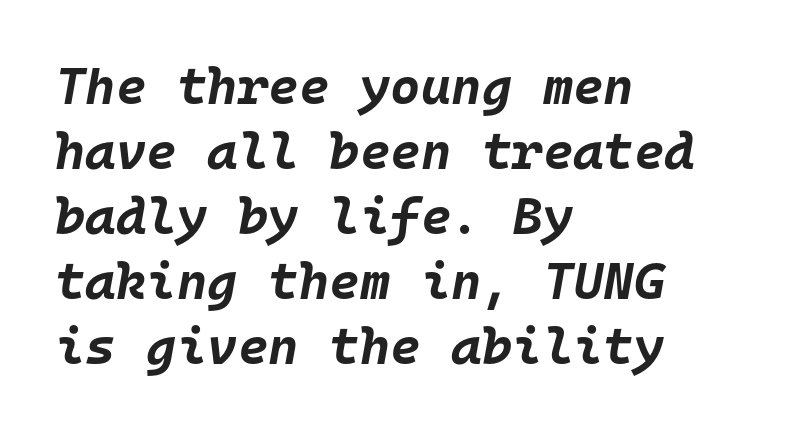
The space between consecutive lines is moderate. Does the lettering tilt? It does — this is italic. Where is the straight margin? On the left. Caption: bold face, heavy strokes. The type is set solid horizontally, with unmodified tracking.
